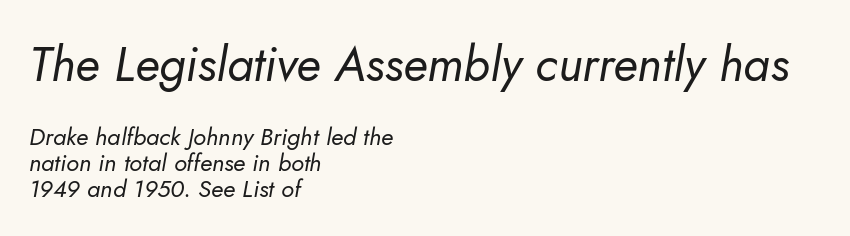
Q: Is the text bold? A: No.
Q: Is the text italic (slanted)? A: Yes, it leans right by about 10 degrees.
Q: Is the text underlined? A: No.
Q: How is the paragraph aligned? A: Left-aligned.
Q: Is the spacing between letters normal or unusually wide? A: Normal.
Q: Is the spacing between lines tight, normal or loose? A: Tight.
Q: Which block of text is set in a larger size, the first (top) or the second (bottom)? A: The first (top) one.
Q: Width (condensed, normal, or wide)? A: Normal.
Q: Stroke contrast? A: Low.
Q: x-height? A: Small.
Q: Monospaced? A: No.
